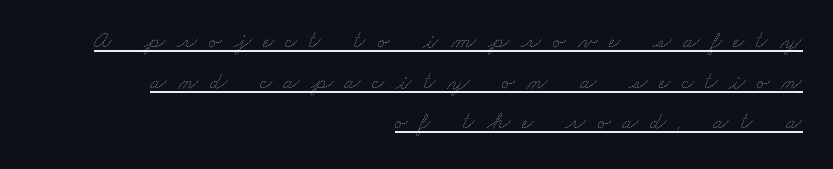
Q: Is the text bold? A: No.
Q: Is the text underlined? A: Yes.
Q: How is the paragraph aligned? A: Right-aligned.
Q: Is the spacing between letters normal or unusually wide? A: Unusually wide.
Q: Is the spacing between lines tight, normal or loose? A: Normal.
